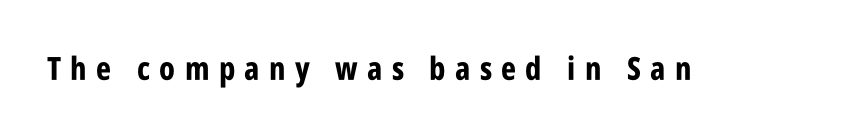
The image shows 32 px bold, condensed sans-serif type, upright; set unusually wide letter spacing (+0.29 em), not underlined; low stroke contrast and a large x-height.
